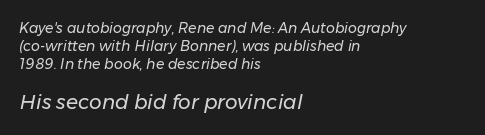
There's an unmistakable incline to the writing here. The letterforms sit at book weight or below. Vertical spacing — default. This layout puts the modest block above and the oversized block below.
